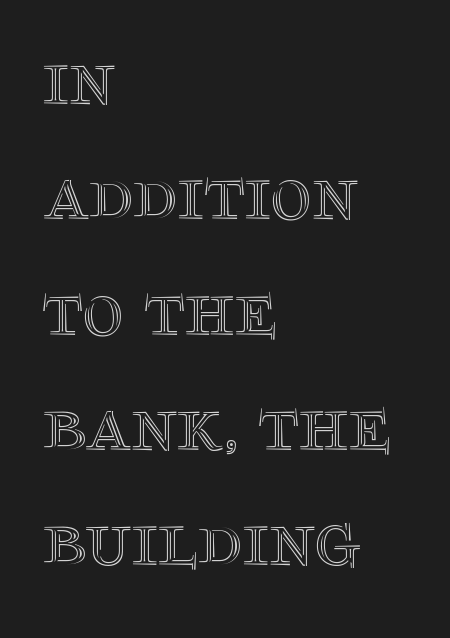
{"italic": "no", "width": "normal", "x_height": "large", "monospaced": "no", "underline": "no", "align": "left", "line_spacing": "normal", "line_spacing_ratio": 1.46, "letter_spacing": "normal", "letter_spacing_em": 0.0, "glyph_px": 79}
